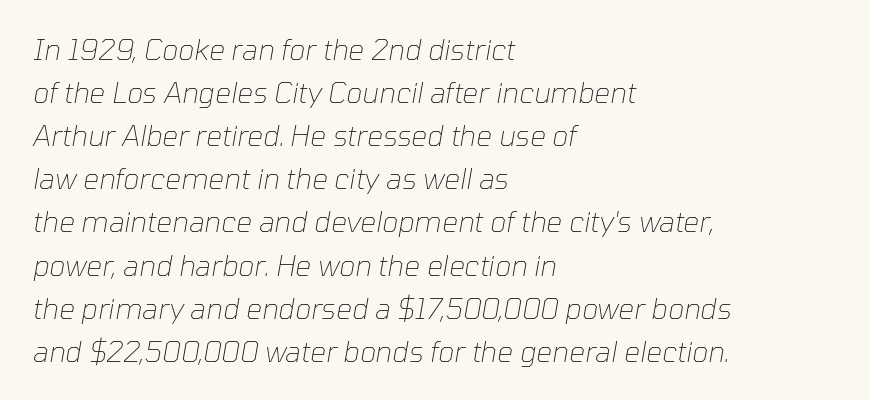
Short and long lines alike share a common starting point at left. Unbolded letterforms with no extra heft. The tracking reads as untouched default to a designer's eye. Only glyphs here, with clear space below each row.
